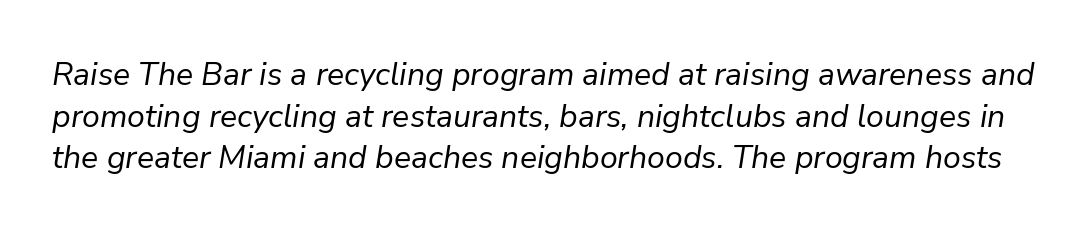
The face used here is rendered with its standard letterfit. This sample has the flowing, uneven cadence of proportional lettering. Leading matches the norm, producing a regular column. There's an unmistakable incline to the writing here. Check under the words: just untouched page.
